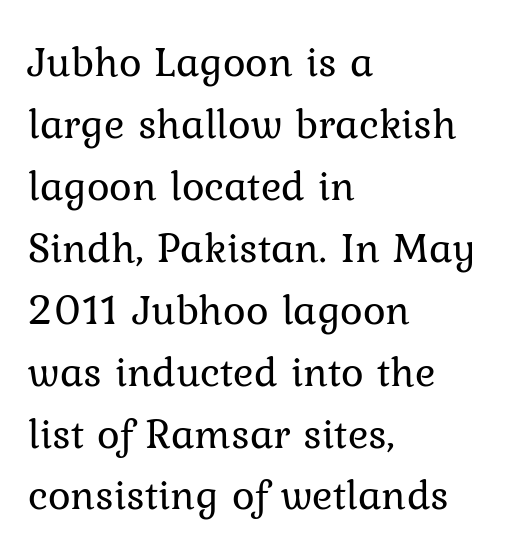
{"serif": "yes", "italic": "no", "bold": "no", "weight": "regular", "width": "normal", "stroke_contrast": "low", "x_height": "medium", "monospaced": "no", "underline": "no", "align": "left", "line_spacing": "normal", "line_spacing_ratio": 1.44, "letter_spacing": "normal", "letter_spacing_em": 0.0, "glyph_px": 43}
